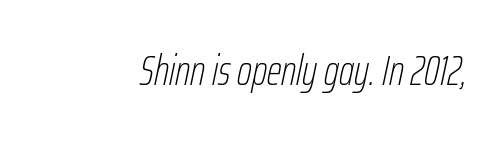
Q: Is the text bold? A: No.
Q: Is the text italic (slanted)? A: Yes, it leans right by about 12 degrees.
Q: Is the text underlined? A: No.
Q: Is the spacing between letters normal or unusually wide? A: Normal.
Q: Width (condensed, normal, or wide)? A: Condensed.
Q: Stroke contrast? A: Low.
Q: x-height? A: Medium.
Q: Monospaced? A: No.
